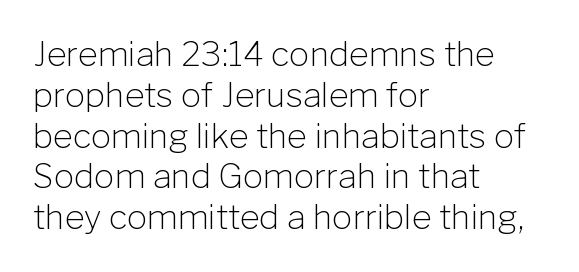
Q: Is the text bold? A: No.
Q: Is the text italic (slanted)? A: No, it is upright.
Q: Is the typeface a serif or a sans-serif typeface? A: Sans-serif.
Q: Is the text underlined? A: No.
Q: How is the paragraph aligned? A: Left-aligned.
Q: Is the spacing between letters normal or unusually wide? A: Normal.
Q: Width (condensed, normal, or wide)? A: Normal.
Q: Stroke contrast? A: Low.
Q: x-height? A: Medium.
Q: Monospaced? A: No.
